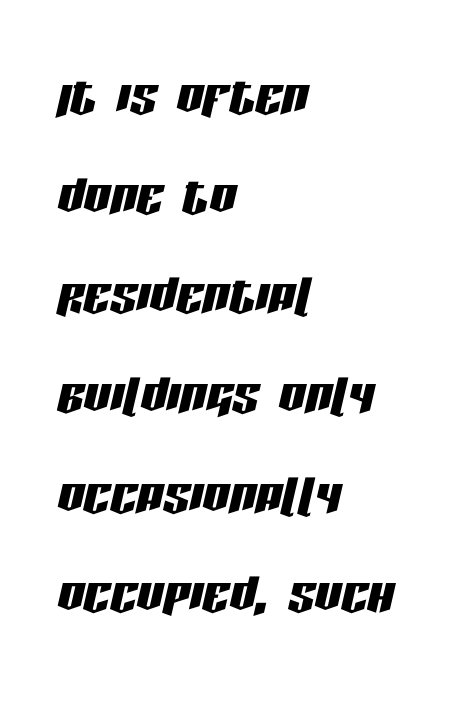
Q: Is the text italic (slanted)? A: Yes, it leans right by about 13 degrees.
Q: Is the text underlined? A: No.
Q: How is the paragraph aligned? A: Left-aligned.
Q: Is the spacing between letters normal or unusually wide? A: Normal.
Q: Is the spacing between lines tight, normal or loose? A: Normal.
Q: Width (condensed, normal, or wide)? A: Condensed.
Q: Stroke contrast? A: Low.
Q: x-height? A: Large.
Q: Monospaced? A: No.
